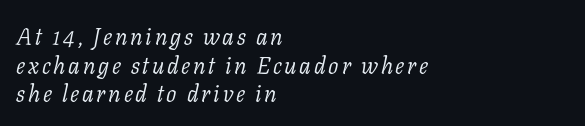
{"italic": "yes", "lean": "right", "slant_degrees": 11, "bold": "no", "underline": "no", "align": "left", "line_spacing_ratio": 1.24, "glyph_px": 23}
